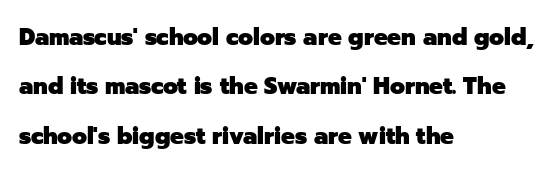
Leading is clearly above the norm, producing a sparse column. Line starts are locked; line ends wander. The typography opts for an upright posture over an oblique one. Each glyph is drawn with heavy, bold strokes.
